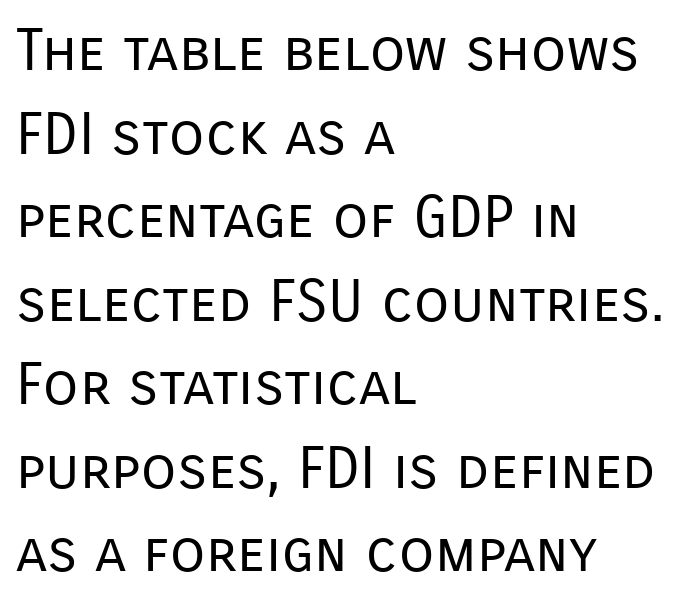
{"serif": "no", "italic": "no", "bold": "no", "weight": "regular", "width": "normal", "stroke_contrast": "low", "x_height": "medium", "monospaced": "no", "underline": "no", "align": "left", "line_spacing": "normal", "line_spacing_ratio": 1.44, "letter_spacing": "normal", "letter_spacing_em": 0.0, "glyph_px": 58}
